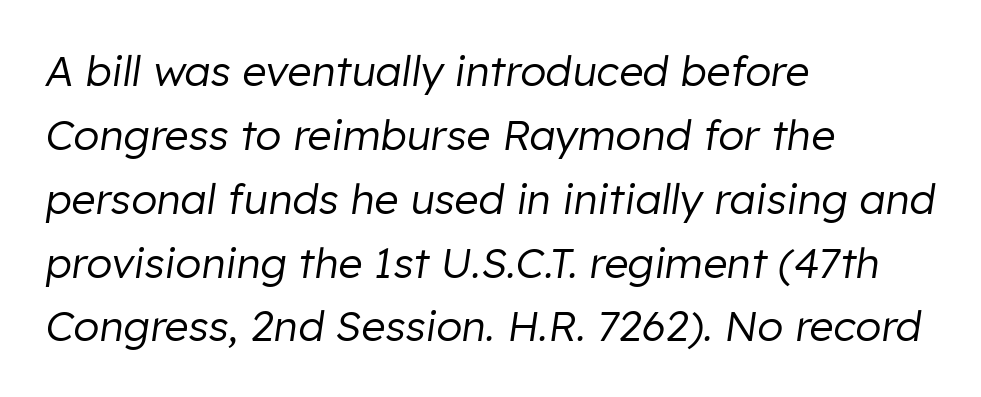
Q: Is the text bold? A: No.
Q: Is the text italic (slanted)? A: Yes, it leans right by about 8 degrees.
Q: Is the text underlined? A: No.
Q: How is the paragraph aligned? A: Left-aligned.
Q: Is the spacing between letters normal or unusually wide? A: Normal.
Q: Is the spacing between lines tight, normal or loose? A: Normal.
Q: Width (condensed, normal, or wide)? A: Normal.
Q: Stroke contrast? A: Low.
Q: x-height? A: Medium.
Q: Monospaced? A: No.
